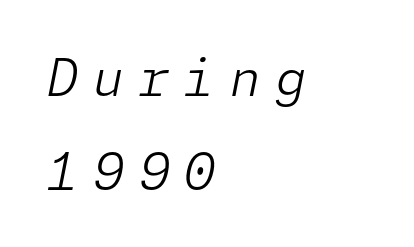
The image shows 52 px light type, italic (leaning right); set left-aligned, line spacing 1.8x, unusually wide letter spacing (+0.26 em), not underlined; low stroke contrast and a medium x-height.
